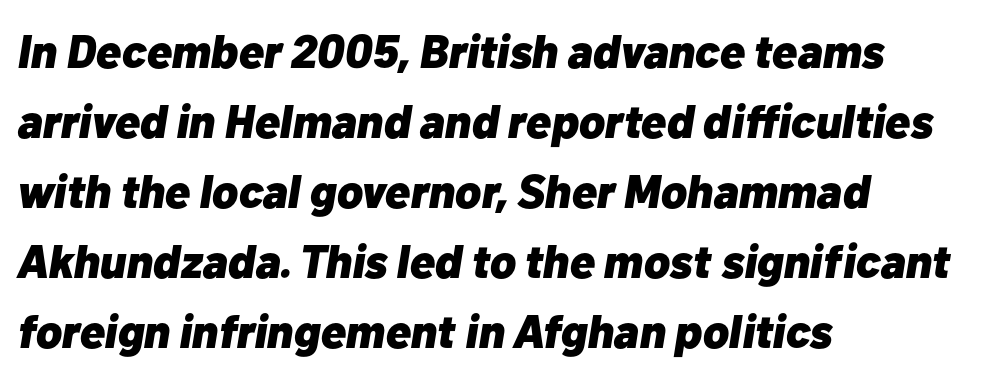
Q: Is the text bold? A: Yes.
Q: Is the text italic (slanted)? A: Yes, it leans right by about 10 degrees.
Q: Is the text underlined? A: No.
Q: How is the paragraph aligned? A: Left-aligned.
Q: Is the spacing between letters normal or unusually wide? A: Normal.
Q: Is the spacing between lines tight, normal or loose? A: Normal.
Q: Width (condensed, normal, or wide)? A: Normal.
Q: Stroke contrast? A: Low.
Q: x-height? A: Medium.
Q: Monospaced? A: No.
